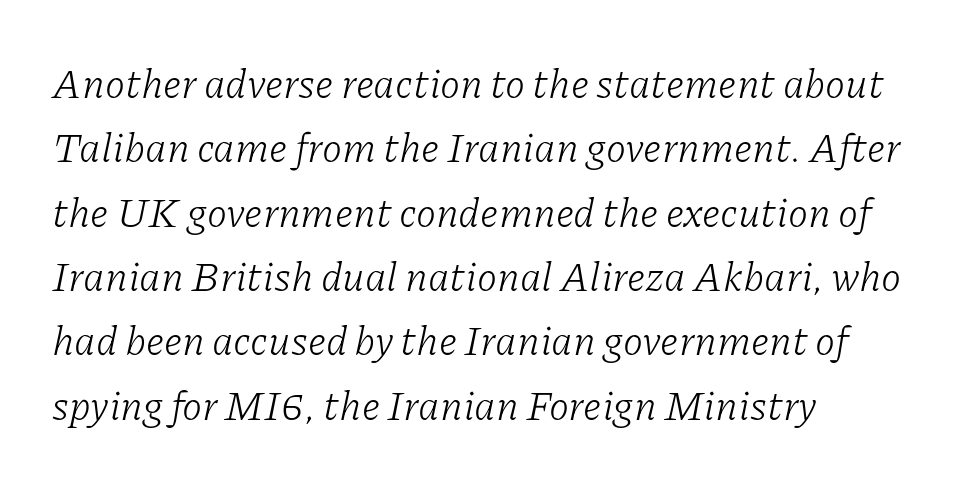
This sample keeps an unexceptional amount of space between lines. Letter spacing: default. The letters carry serifs — small finishing strokes at the ends of their stems. Compared with a typical body face, this is equally light or lighter still. Layout note: lines flush left. Proportional: the letters do not fall into vertical columns.
